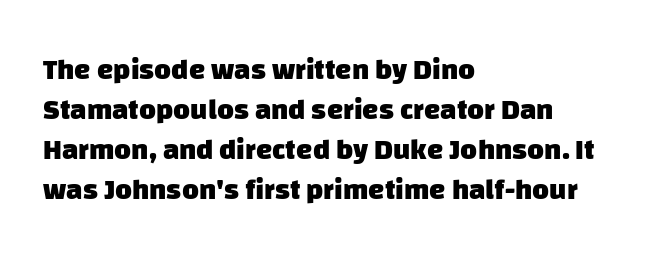
{"serif": "no", "bold": "yes", "weight": "heavy", "width": "normal", "stroke_contrast": "low", "x_height": "large", "monospaced": "no", "underline": "no", "align": "left", "line_spacing": "normal", "line_spacing_ratio": 1.38, "letter_spacing": "normal", "letter_spacing_em": 0.0, "glyph_px": 29}
